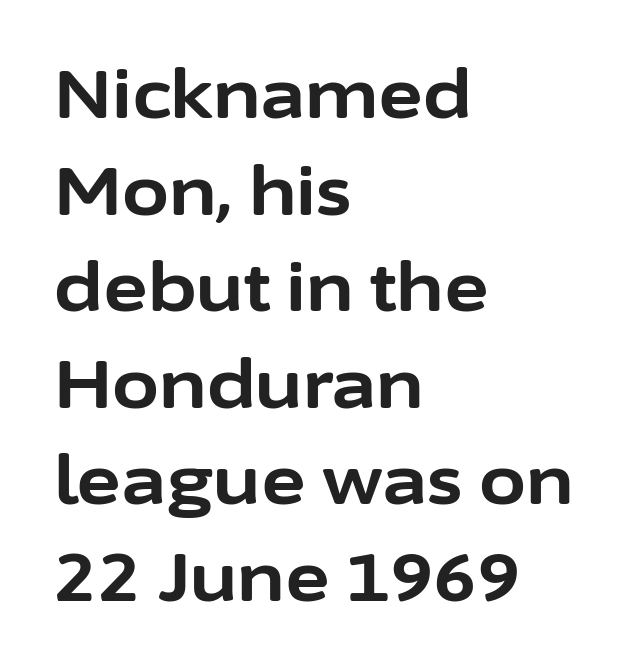
{"serif": "no", "italic": "no", "bold": "yes", "weight": "bold", "width": "normal", "stroke_contrast": "low", "x_height": "medium", "monospaced": "no", "underline": "no", "align": "left", "line_spacing": "normal", "line_spacing_ratio": 1.42, "letter_spacing": "normal", "letter_spacing_em": 0.0, "glyph_px": 68}
